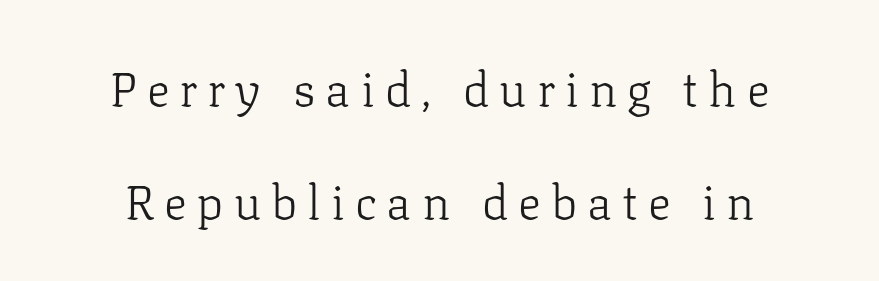
The image shows 48 px light serif type, upright; set centered, loose line spacing (2.35x), unusually wide letter spacing (+0.21 em), not underlined; low stroke contrast and a medium x-height.
